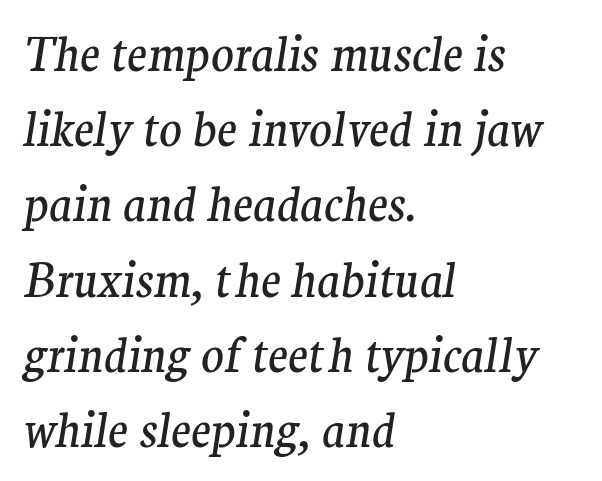
The image shows 47 px regular-weight serif type, italic (leaning right); set left-aligned, normal line spacing (1.6x), normal letter spacing, not underlined; medium stroke contrast and a medium x-height.
